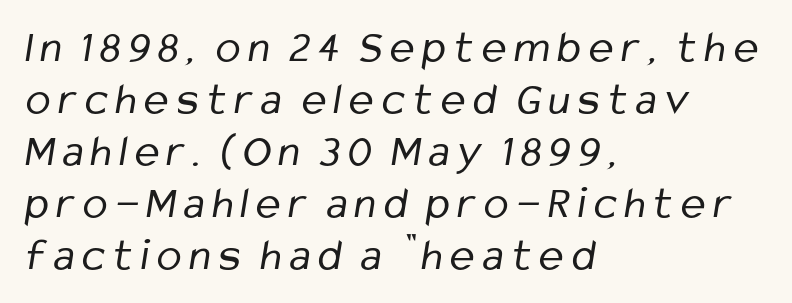
The image shows 46 px regular-weight, condensed sans-serif type; set left-aligned, tight line spacing (1.13x), not underlined; low stroke contrast and a medium x-height.
